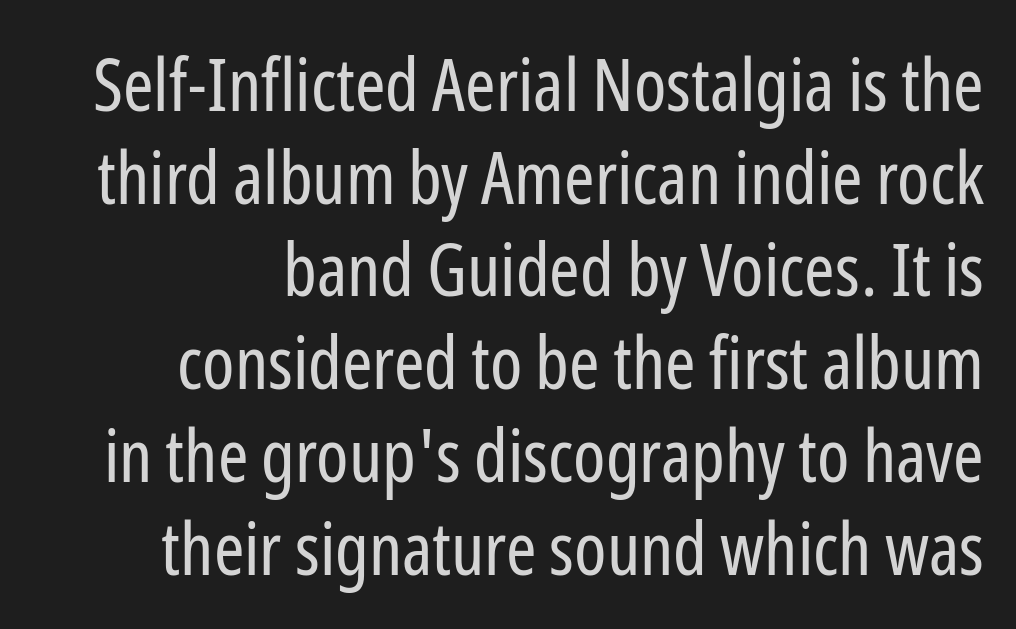
The image shows 73 px regular-weight, condensed sans-serif type, upright; set right-aligned, normal line spacing (1.27x), normal letter spacing, not underlined; low stroke contrast and a medium x-height.
